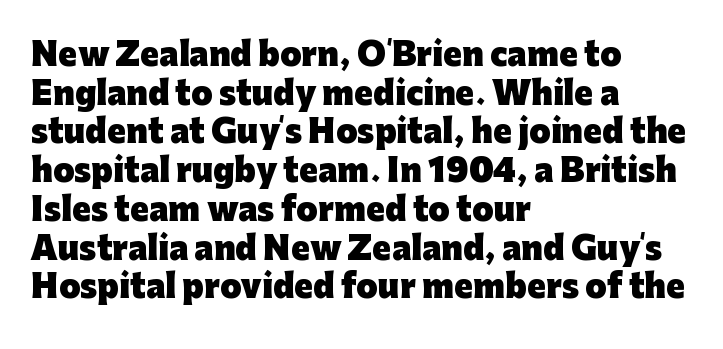
Anything drawn beneath the words? Only blank space. All the whitespace from short lines collects on the right. A typesetter would mark this as roman, not italic. The letters sit at their default tracking, neither squeezed nor spread.
